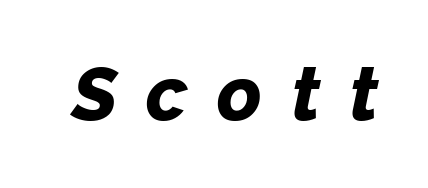
This rendering widens character spacing well past its baseline value. I'd describe the lettering as bold — thick and assertive. Italic: yes, the glyphs are oblique. Underlining? Definitely not there. Here the designer chose a conventional face with non-uniform glyph widths.
